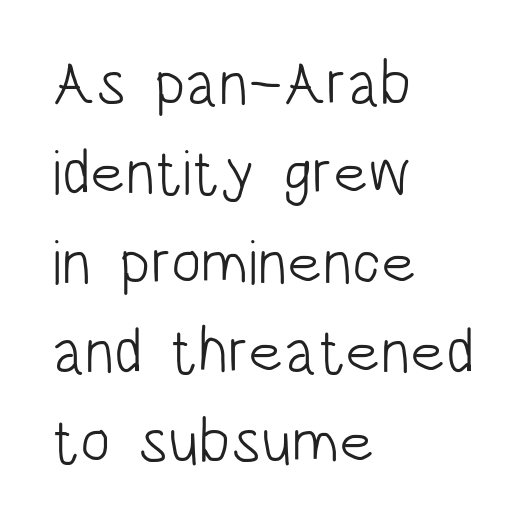
{"serif": "no", "italic": "no", "bold": "no", "weight": "light", "width": "condensed", "stroke_contrast": "low", "x_height": "large", "monospaced": "no", "underline": "no", "align": "left", "line_spacing": "normal", "line_spacing_ratio": 1.42, "letter_spacing": "normal", "letter_spacing_em": 0.0, "glyph_px": 63}
